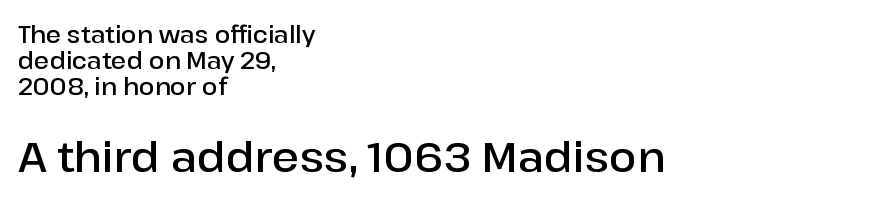
The image shows 41 px semibold sans-serif type, upright; set left-aligned, tight line spacing (1.12x), normal letter spacing, not underlined; the second (bottom) block is 1.78x larger; low stroke contrast and a medium x-height.
